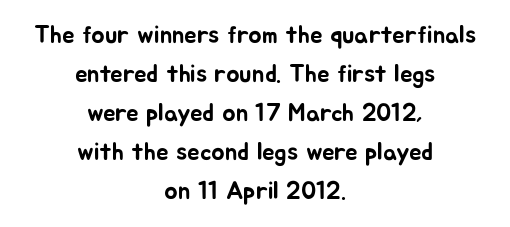
Q: Is the text italic (slanted)? A: No, it is upright.
Q: Is the text underlined? A: No.
Q: How is the paragraph aligned? A: Centered.
Q: Is the spacing between letters normal or unusually wide? A: Normal.
Q: Is the spacing between lines tight, normal or loose? A: Normal.
